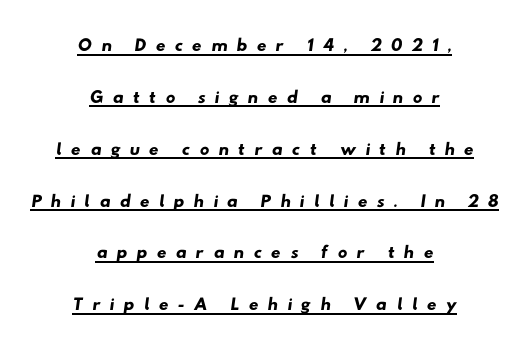
{"underline": "yes", "align": "center", "line_spacing": "loose", "line_spacing_ratio": 1.92, "letter_spacing": "wide", "letter_spacing_em": 0.33, "glyph_px": 27}
